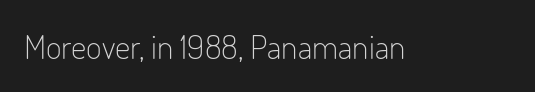
{"serif": "no", "italic": "no", "bold": "no", "weight": "light", "width": "condensed", "stroke_contrast": "low", "x_height": "small", "monospaced": "no", "underline": "no", "letter_spacing": "normal", "letter_spacing_em": 0.0, "glyph_px": 34}
